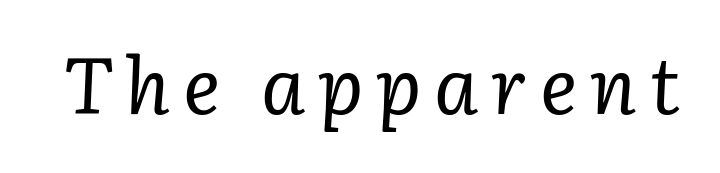
Vertical stems look standard width or narrower in stroke. Here the designer chose a conventional face with non-uniform glyph widths. Honestly, there is no underline to notice here at all. Notice how the stems are inclined rather than vertical — that's the hallmark of italics. The characters display serif detailing at their extremities.
